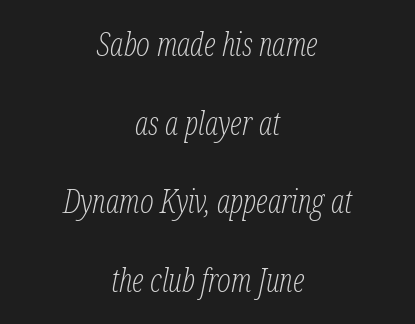
The image shows 32 px light, condensed serif type, italic (leaning right); set centered, loose line spacing (2.46x), normal letter spacing, not underlined; low stroke contrast and a medium x-height.
